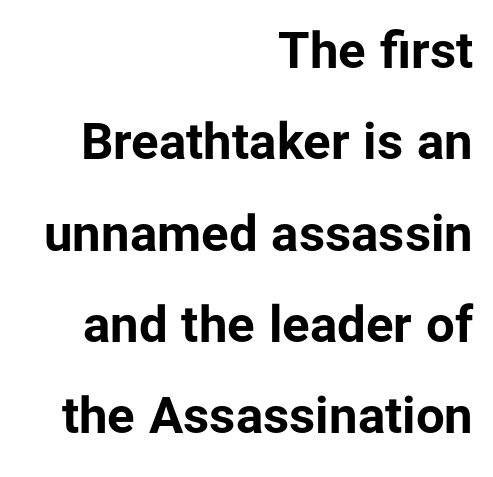
Q: Is the text bold? A: Yes.
Q: Is the text italic (slanted)? A: No, it is upright.
Q: Is the typeface a serif or a sans-serif typeface? A: Sans-serif.
Q: Is the text underlined? A: No.
Q: How is the paragraph aligned? A: Right-aligned.
Q: Is the spacing between letters normal or unusually wide? A: Normal.
Q: Width (condensed, normal, or wide)? A: Normal.
Q: Stroke contrast? A: Low.
Q: x-height? A: Medium.
Q: Monospaced? A: No.
